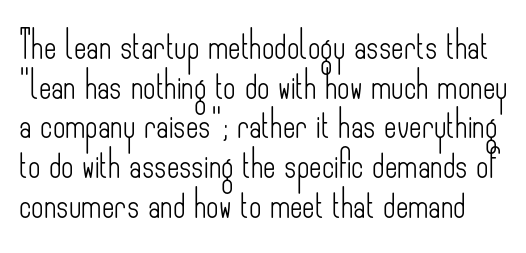
Q: Is the text bold? A: No.
Q: Is the text italic (slanted)? A: No, it is upright.
Q: Is the text underlined? A: No.
Q: Is the spacing between letters normal or unusually wide? A: Normal.
Q: Is the spacing between lines tight, normal or loose? A: Normal.
